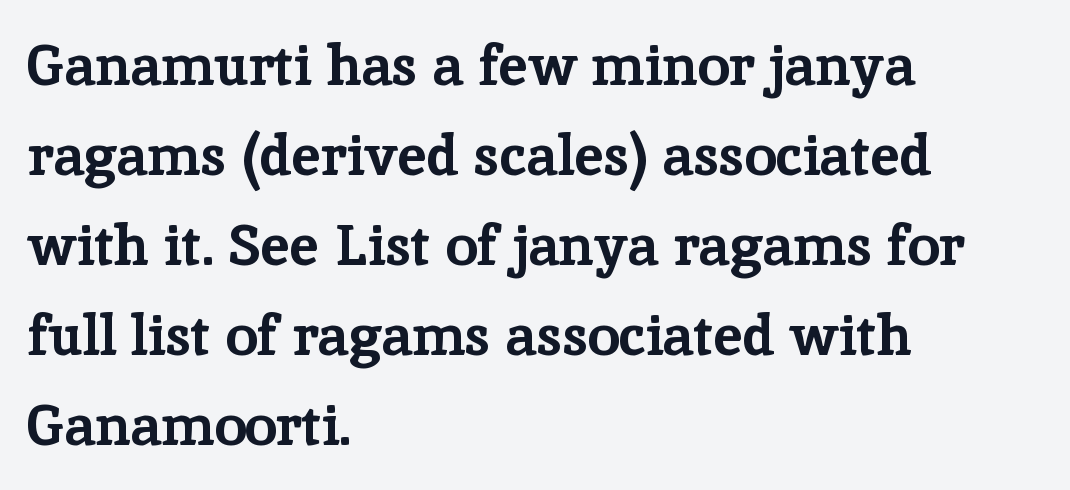
Q: Is the text bold? A: Yes.
Q: Is the text italic (slanted)? A: No, it is upright.
Q: Is the typeface a serif or a sans-serif typeface? A: Serif.
Q: Is the text underlined? A: No.
Q: How is the paragraph aligned? A: Left-aligned.
Q: Is the spacing between letters normal or unusually wide? A: Normal.
Q: Is the spacing between lines tight, normal or loose? A: Normal.
Q: Width (condensed, normal, or wide)? A: Normal.
Q: Stroke contrast? A: Low.
Q: x-height? A: Medium.
Q: Monospaced? A: No.
